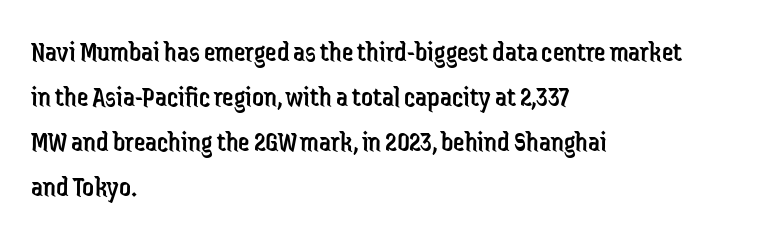
Q: Is the text bold? A: No.
Q: Is the text italic (slanted)? A: No, it is upright.
Q: Is the typeface a serif or a sans-serif typeface? A: Sans-serif.
Q: Is the text underlined? A: No.
Q: How is the paragraph aligned? A: Left-aligned.
Q: Is the spacing between letters normal or unusually wide? A: Normal.
Q: Is the spacing between lines tight, normal or loose? A: Normal.
Q: Width (condensed, normal, or wide)? A: Condensed.
Q: Stroke contrast? A: Low.
Q: x-height? A: Medium.
Q: Monospaced? A: No.
